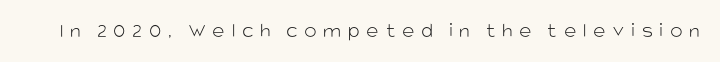
The image shows 21 px text type, upright; set unusually wide letter spacing (+0.32 em), not underlined.
